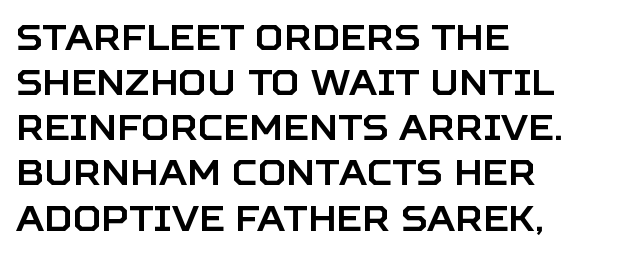
Q: Is the text italic (slanted)? A: No, it is upright.
Q: Is the typeface a serif or a sans-serif typeface? A: Sans-serif.
Q: Is the text underlined? A: No.
Q: How is the paragraph aligned? A: Left-aligned.
Q: Is the spacing between letters normal or unusually wide? A: Normal.
Q: Is the spacing between lines tight, normal or loose? A: Normal.
Q: Width (condensed, normal, or wide)? A: Normal.
Q: Stroke contrast? A: Low.
Q: x-height? A: Large.
Q: Monospaced? A: No.
